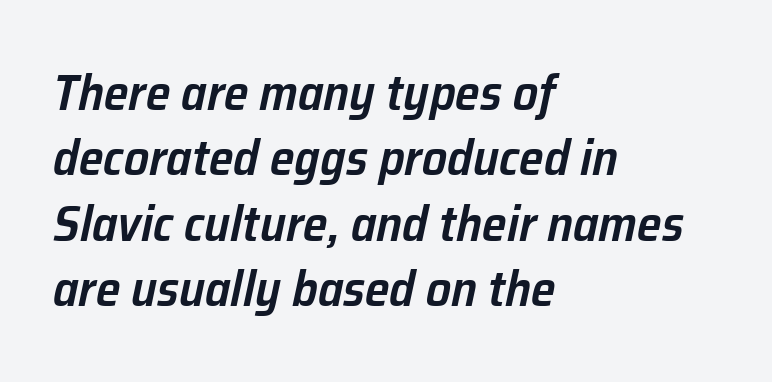
Q: Is the text bold? A: Semi-bold.
Q: Is the text italic (slanted)? A: Yes, it leans right by about 12 degrees.
Q: Is the text underlined? A: No.
Q: How is the paragraph aligned? A: Left-aligned.
Q: Is the spacing between letters normal or unusually wide? A: Normal.
Q: Is the spacing between lines tight, normal or loose? A: Normal.
Q: Width (condensed, normal, or wide)? A: Normal.
Q: Stroke contrast? A: Low.
Q: x-height? A: Medium.
Q: Monospaced? A: No.
